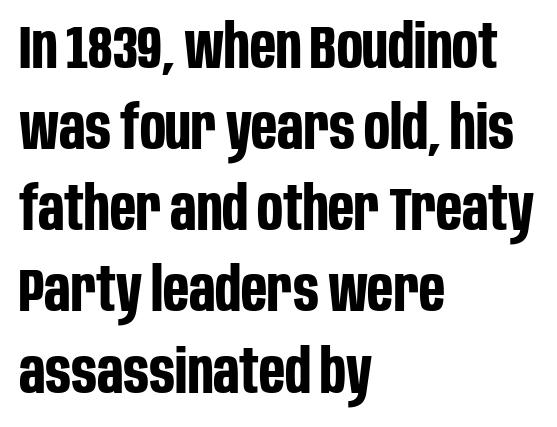
Q: Is the text bold? A: Yes.
Q: Is the text italic (slanted)? A: No, it is upright.
Q: Is the typeface a serif or a sans-serif typeface? A: Sans-serif.
Q: Is the text underlined? A: No.
Q: How is the paragraph aligned? A: Left-aligned.
Q: Is the spacing between letters normal or unusually wide? A: Normal.
Q: Is the spacing between lines tight, normal or loose? A: Normal.
Q: Width (condensed, normal, or wide)? A: Condensed.
Q: Stroke contrast? A: Low.
Q: x-height? A: Large.
Q: Monospaced? A: No.
